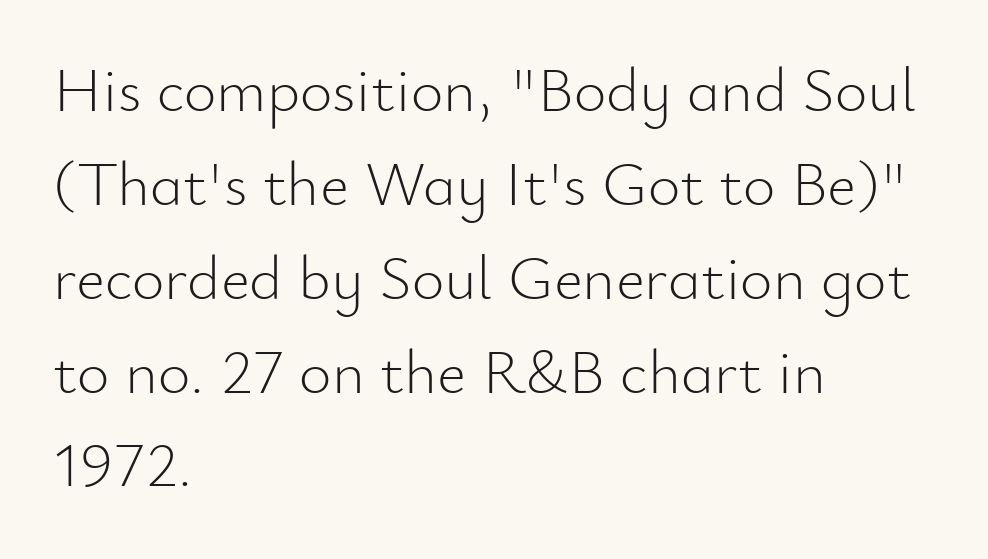
The image shows 63 px light sans-serif type, upright; set left-aligned, normal line spacing (1.49x), normal letter spacing, not underlined; low stroke contrast and a small x-height.
